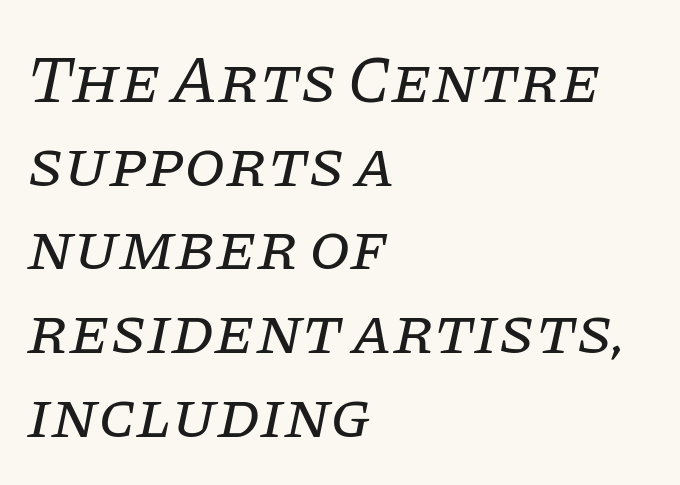
{"serif": "yes", "italic": "yes", "lean": "right", "slant_degrees": 11, "bold": "no", "weight": "regular", "width": "normal", "stroke_contrast": "low", "x_height": "large", "monospaced": "no", "underline": "no", "align": "left", "line_spacing": "normal", "line_spacing_ratio": 1.25, "letter_spacing": "normal", "letter_spacing_em": 0.0, "glyph_px": 67}
